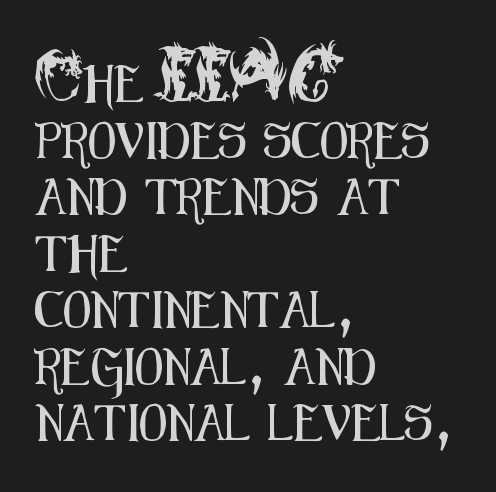
The image shows 36 px condensed sans-serif type, upright; set left-aligned, normal line spacing (1.57x), normal letter spacing, not underlined; medium stroke contrast and a small x-height.
